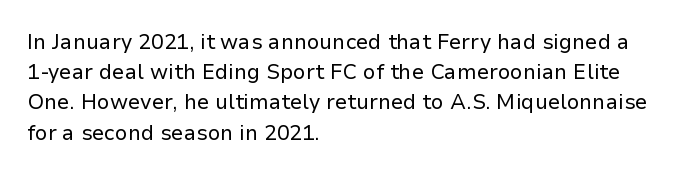
Regarding leading, the lines here are spaced in the standard way. Underline: absent. A classic flush-left, rag-right setting is used for this passage. Every character sits straight up, as roman type does.
